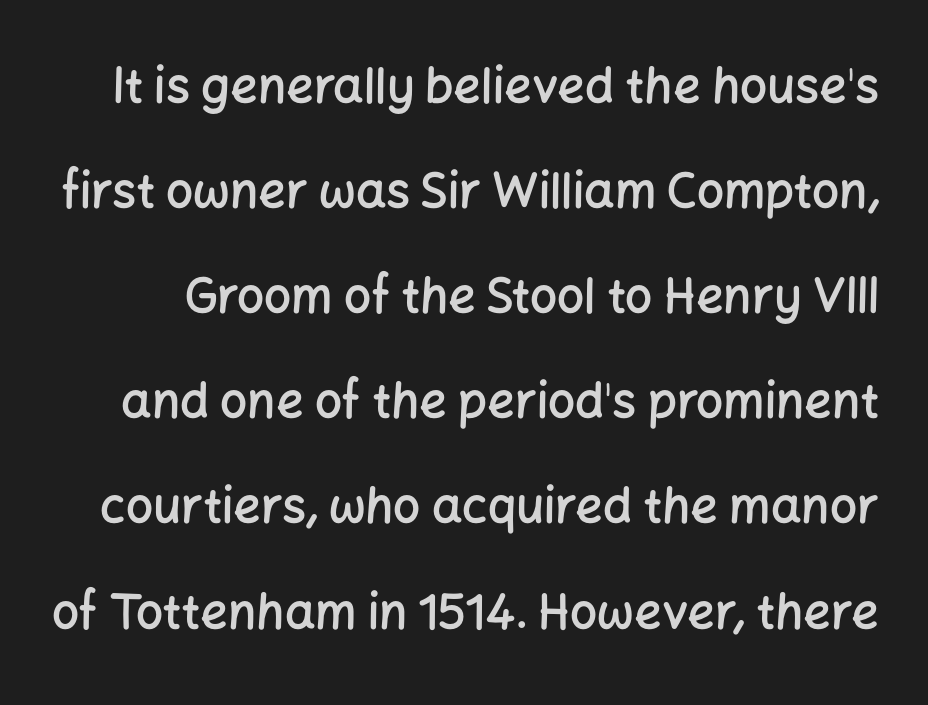
The image shows 48 px semibold sans-serif type, upright; set loose line spacing (2.19x), normal letter spacing, not underlined; low stroke contrast and a medium x-height.
